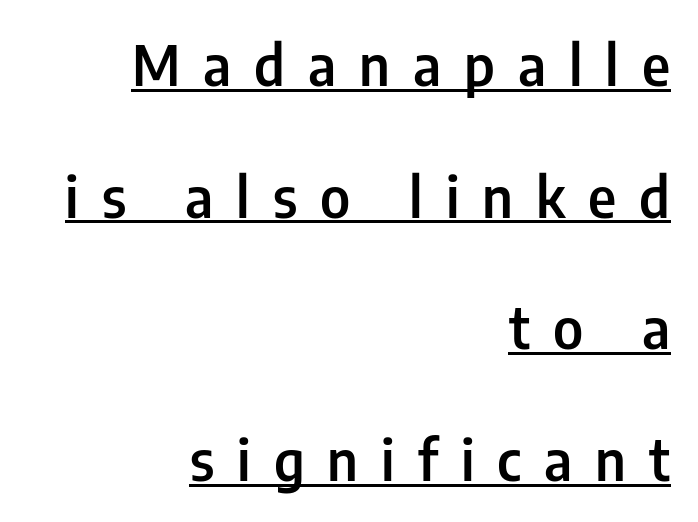
Q: Is the text bold? A: Semi-bold.
Q: Is the text italic (slanted)? A: No, it is upright.
Q: Is the typeface a serif or a sans-serif typeface? A: Sans-serif.
Q: Is the text underlined? A: Yes.
Q: How is the paragraph aligned? A: Right-aligned.
Q: Is the spacing between letters normal or unusually wide? A: Unusually wide.
Q: Is the spacing between lines tight, normal or loose? A: Loose.
Q: Width (condensed, normal, or wide)? A: Condensed.
Q: Stroke contrast? A: Low.
Q: x-height? A: Medium.
Q: Monospaced? A: No.
